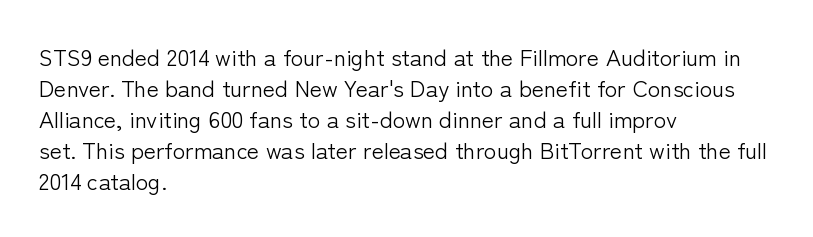
{"italic": "no", "bold": "no", "underline": "no", "align": "left", "line_spacing": "normal", "line_spacing_ratio": 1.35, "letter_spacing": "normal", "letter_spacing_em": 0.0, "glyph_px": 23}
